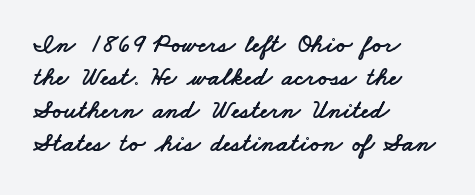
Q: Is the text underlined? A: No.
Q: How is the paragraph aligned? A: Left-aligned.
Q: Is the spacing between letters normal or unusually wide? A: Normal.
Q: Is the spacing between lines tight, normal or loose? A: Normal.
